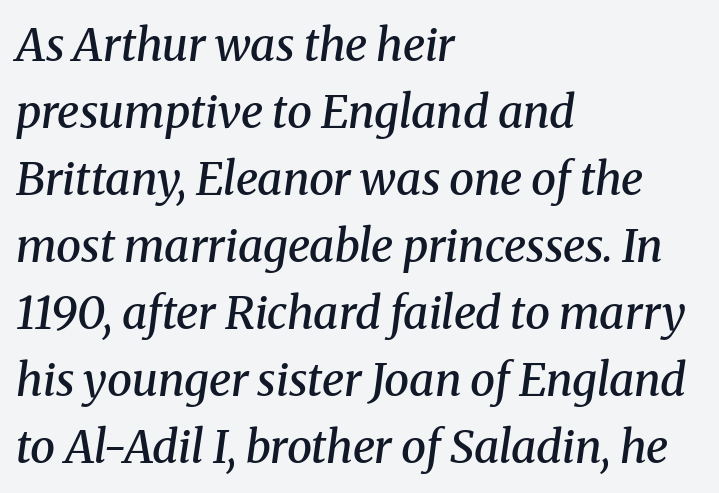
{"serif": "yes", "italic": "yes", "lean": "right", "slant_degrees": 8, "bold": "semi", "weight": "semibold", "width": "normal", "stroke_contrast": "medium", "x_height": "medium", "monospaced": "no", "underline": "no", "align": "left", "line_spacing": "normal", "line_spacing_ratio": 1.49, "letter_spacing": "normal", "letter_spacing_em": 0.0, "glyph_px": 45}
